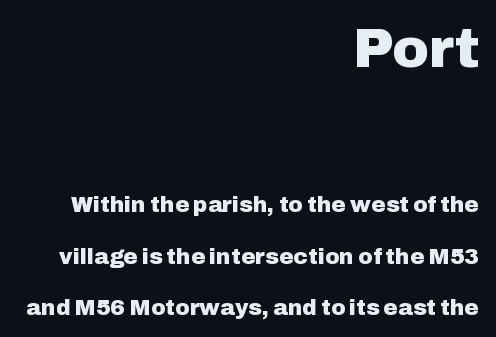
{"serif": "no", "italic": "no", "bold": "yes", "weight": "heavy", "width": "normal", "stroke_contrast": "low", "x_height": "medium", "monospaced": "no", "underline": "no", "align": "right", "line_spacing": "loose", "line_spacing_ratio": 2.33, "letter_spacing": "normal", "letter_spacing_em": 0.0, "larger_block": "first", "size_ratio": 2.55, "glyph_px": 56}
